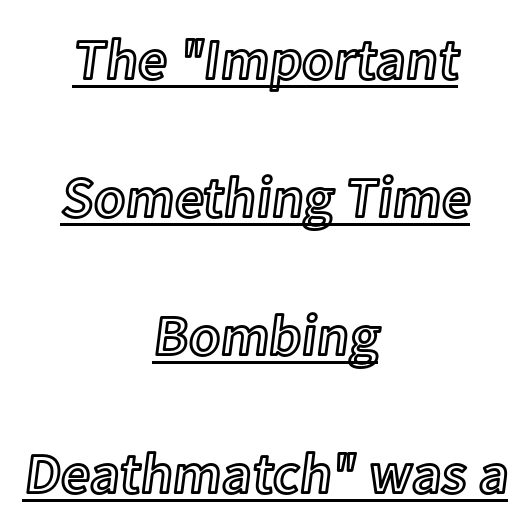
{"width": "normal", "x_height": "medium", "monospaced": "no", "underline": "yes", "align": "center", "line_spacing": "loose", "line_spacing_ratio": 2.38, "letter_spacing": "normal", "letter_spacing_em": 0.0, "glyph_px": 58}
